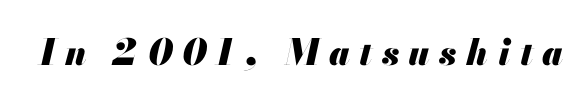
Q: Is the text bold? A: Yes.
Q: Is the text italic (slanted)? A: Yes, it leans right by about 13 degrees.
Q: Is the text underlined? A: No.
Q: Is the spacing between letters normal or unusually wide? A: Unusually wide.
Q: Width (condensed, normal, or wide)? A: Normal.
Q: Stroke contrast? A: Medium.
Q: x-height? A: Small.
Q: Monospaced? A: No.
